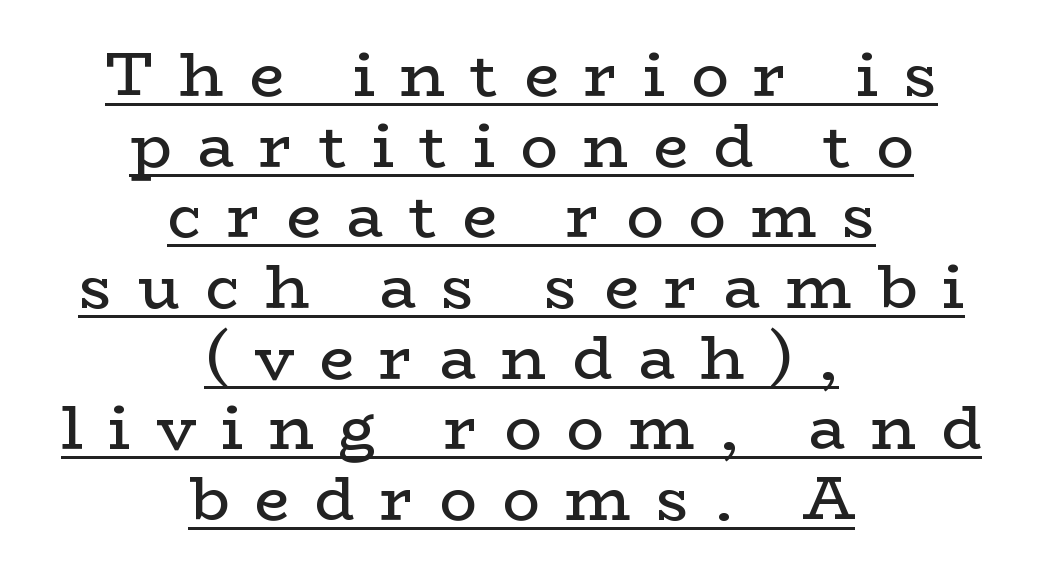
Q: Is the text bold? A: No.
Q: Is the text italic (slanted)? A: No, it is upright.
Q: Is the typeface a serif or a sans-serif typeface? A: Serif.
Q: Is the text underlined? A: Yes.
Q: How is the paragraph aligned? A: Centered.
Q: Is the spacing between letters normal or unusually wide? A: Unusually wide.
Q: Is the spacing between lines tight, normal or loose? A: Tight.
Q: Width (condensed, normal, or wide)? A: Wide.
Q: Stroke contrast? A: Low.
Q: x-height? A: Medium.
Q: Monospaced? A: No.
